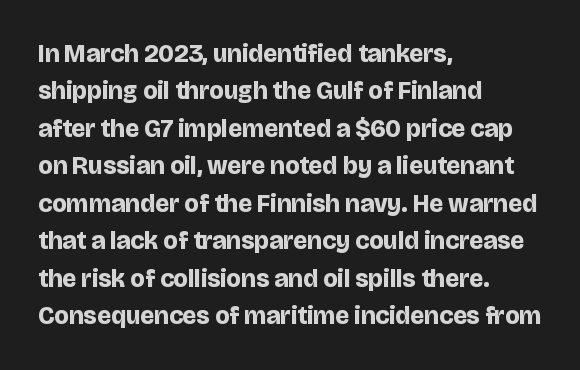
Baseline-to-baseline distance is the conventional proportion of letter height. The typesetter chose a ragged-right arrangement here. The zone under the glyphs is completely vacant. Typesetter's note: full bold, strokes at maximum text heaviness. In terms of posture, this sample is upright. The horizontal fit of the characters is conventional and even.
